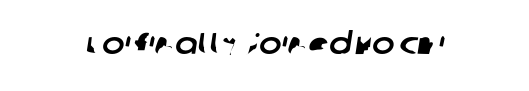
{"serif": "no", "width": "normal", "stroke_contrast": "low", "x_height": "large", "monospaced": "no", "underline": "no", "letter_spacing": "normal", "letter_spacing_em": 0.0, "glyph_px": 30}
